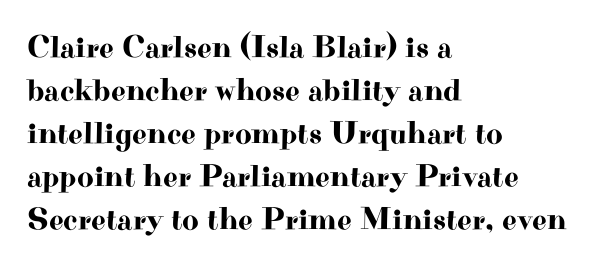
Casual observation: everything's shoved over to the left. There is no visible air inserted between adjacent glyphs. Looks like regular typesetting: each glyph gets only the width it needs. Quick note: interline space is typical. Check the space under the baseline: it is left empty.
